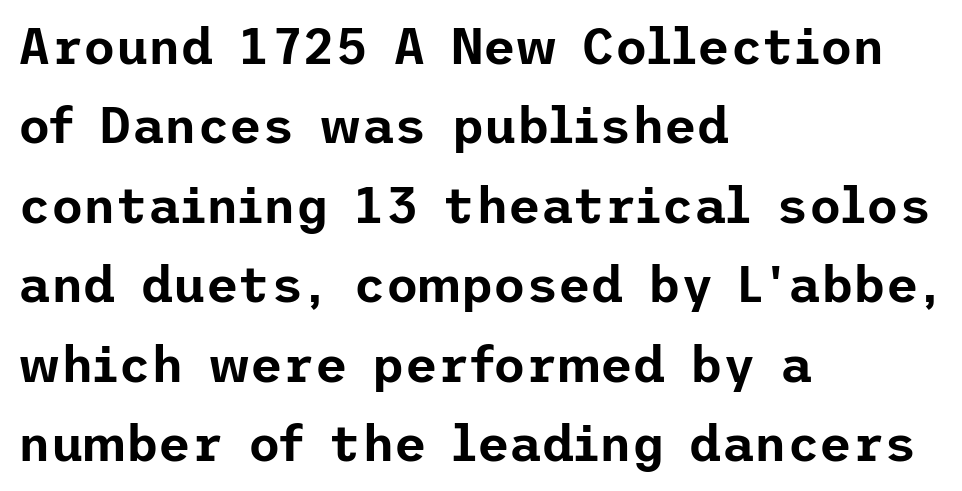
{"serif": "no", "italic": "no", "width": "normal", "stroke_contrast": "low", "x_height": "medium", "underline": "no", "align": "left", "line_spacing": "normal", "line_spacing_ratio": 1.59, "letter_spacing": "normal", "letter_spacing_em": 0.0, "glyph_px": 50}
